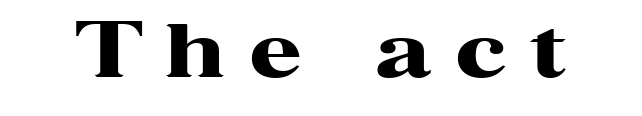
{"serif": "yes", "italic": "no", "bold": "yes", "weight": "heavy", "width": "wide", "stroke_contrast": "high", "x_height": "medium", "monospaced": "no", "underline": "no", "letter_spacing": "wide", "letter_spacing_em": 0.34, "glyph_px": 75}
